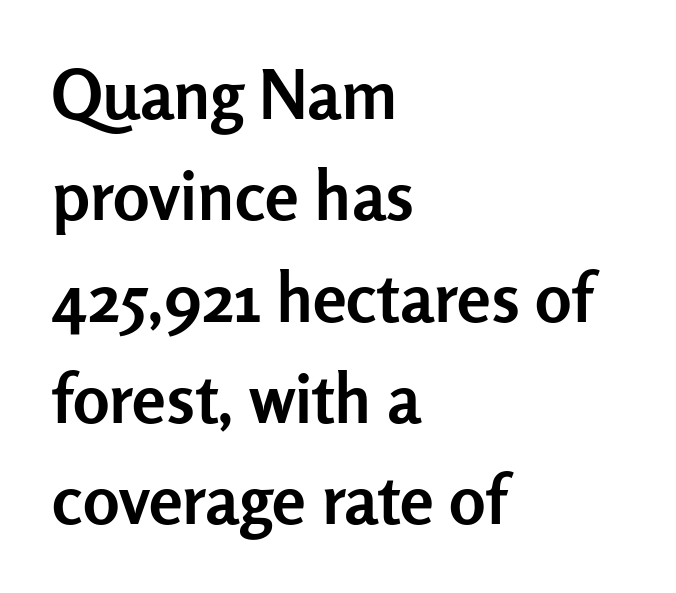
The image shows 68 px semibold sans-serif type, upright; set left-aligned, normal line spacing (1.49x), normal letter spacing, not underlined; low stroke contrast and a medium x-height.
